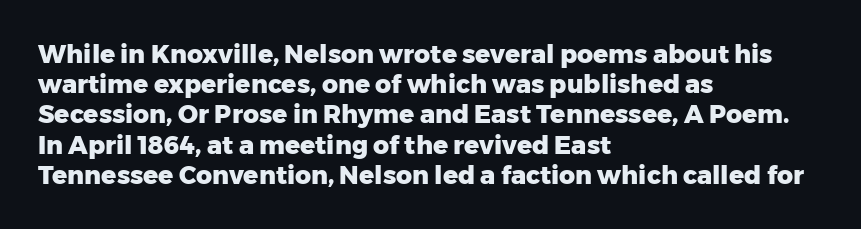
The image shows 25 px bold type, upright; set left-aligned, line spacing 1.21x, normal letter spacing, not underlined.
